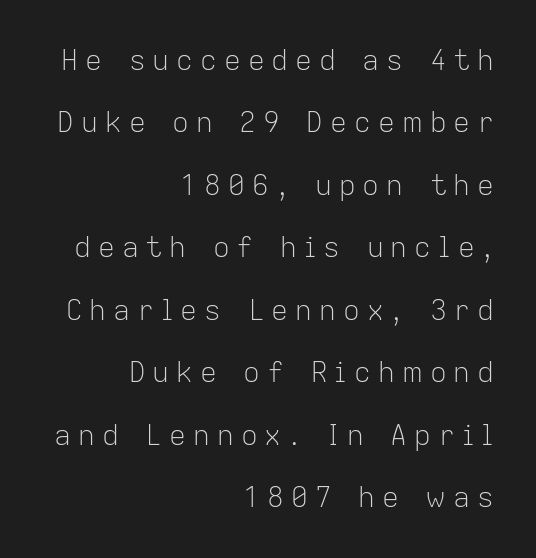
{"serif": "no", "italic": "no", "bold": "no", "weight": "light", "width": "normal", "stroke_contrast": "low", "x_height": "medium", "monospaced": "no", "underline": "no", "align": "right", "line_spacing": "loose", "line_spacing_ratio": 2.23, "letter_spacing": "wide", "letter_spacing_em": 0.25, "glyph_px": 28}
